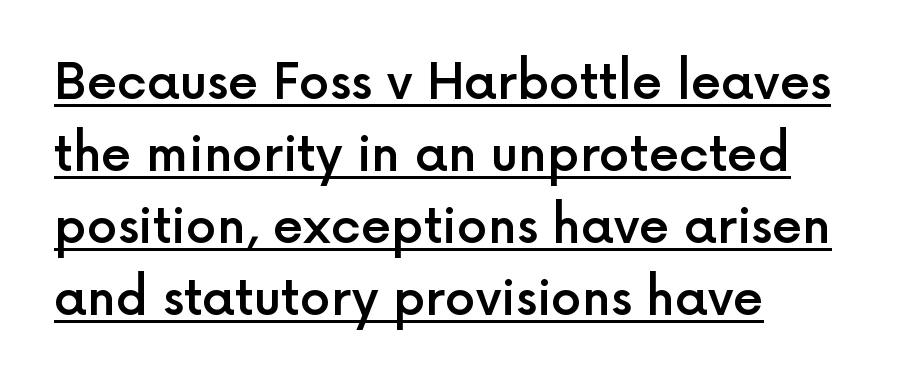
Observe the ordinary spacing: letters are neighbours, not strangers. This is sans-serif lettering, the kind often seen on screens and signage. The rows are spaced the way most documents space them. Italic: no, the glyphs are upright roman.
